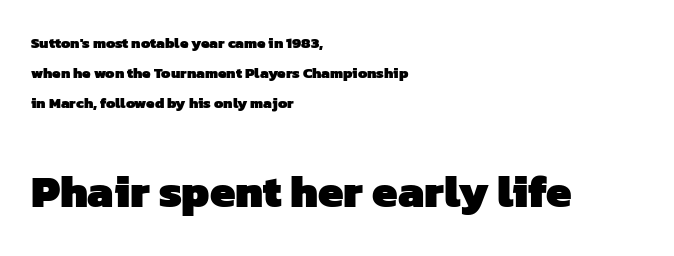
Q: Is the text bold? A: Yes.
Q: Is the typeface a serif or a sans-serif typeface? A: Sans-serif.
Q: Is the text underlined? A: No.
Q: How is the paragraph aligned? A: Left-aligned.
Q: Is the spacing between letters normal or unusually wide? A: Normal.
Q: Is the spacing between lines tight, normal or loose? A: Loose.
Q: Which block of text is set in a larger size, the first (top) or the second (bottom)? A: The second (bottom) one.
Q: Width (condensed, normal, or wide)? A: Normal.
Q: Stroke contrast? A: Low.
Q: x-height? A: Medium.
Q: Monospaced? A: No.
